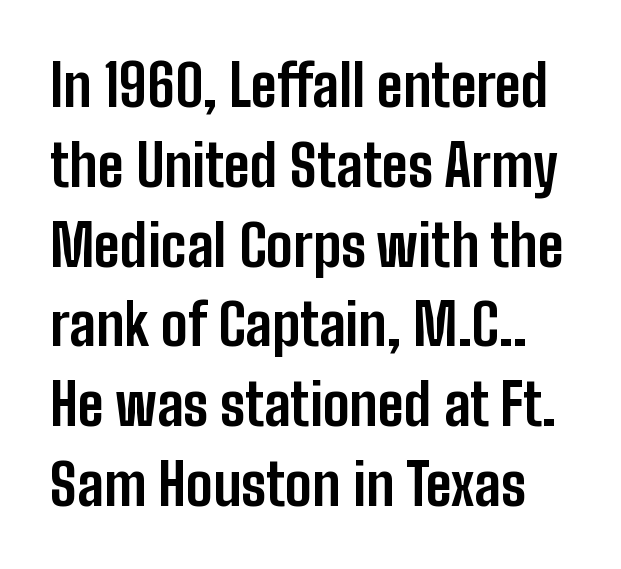
Q: Is the text bold? A: Yes.
Q: Is the text italic (slanted)? A: No, it is upright.
Q: Is the typeface a serif or a sans-serif typeface? A: Sans-serif.
Q: Is the text underlined? A: No.
Q: Is the spacing between letters normal or unusually wide? A: Normal.
Q: Is the spacing between lines tight, normal or loose? A: Normal.
Q: Width (condensed, normal, or wide)? A: Condensed.
Q: Stroke contrast? A: Low.
Q: x-height? A: Medium.
Q: Monospaced? A: No.
